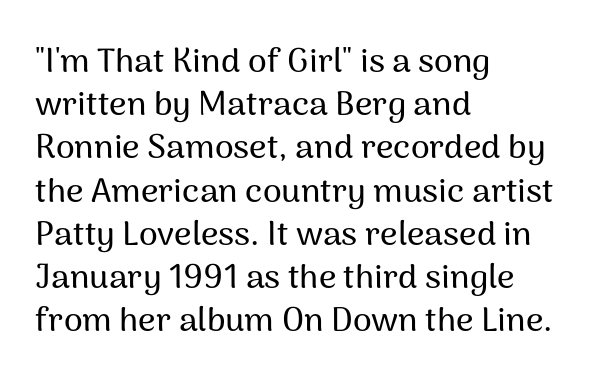
These lines sit exactly where default settings would place them. The baseline area is clear. Character widths vary here, with narrow letters taking less room than wide ones. Notice how the passage keeps a crisp vertical edge on the left only. Honestly, the letter spacing is just normal — you wouldn't notice it.
